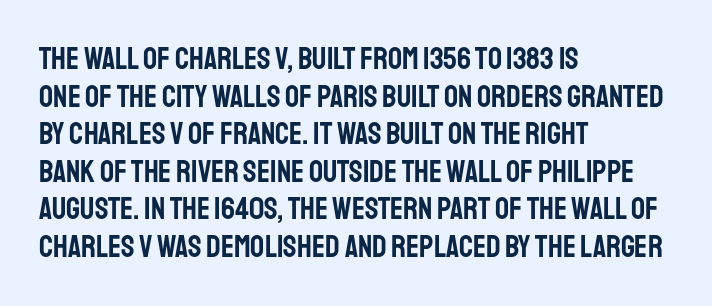
Look at the tracking — it's just the regular setting, nothing added. The string is rendered with underlining switched off. Looks like regular typesetting: each glyph gets only the width it needs. Ascenders rise straight up at ninety degrees.
